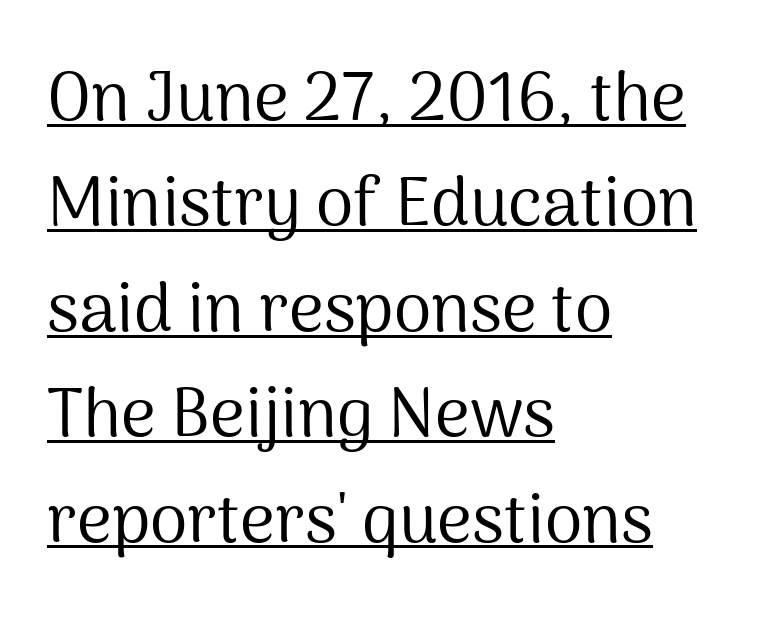
Q: Is the text bold? A: No.
Q: Is the text italic (slanted)? A: No, it is upright.
Q: Is the typeface a serif or a sans-serif typeface? A: Sans-serif.
Q: Is the text underlined? A: Yes.
Q: How is the paragraph aligned? A: Left-aligned.
Q: Is the spacing between letters normal or unusually wide? A: Normal.
Q: Is the spacing between lines tight, normal or loose? A: Normal.
Q: Width (condensed, normal, or wide)? A: Normal.
Q: Stroke contrast? A: Medium.
Q: x-height? A: Medium.
Q: Monospaced? A: No.
